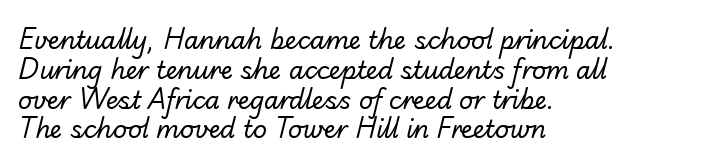
The image shows 24 px text type; set left-aligned, line spacing 1.24x, normal letter spacing, not underlined.
